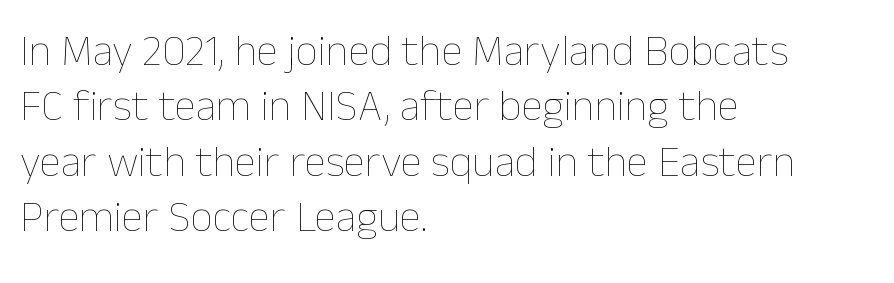
The image shows 44 px thin type, upright; set left-aligned, normal line spacing (1.26x), normal letter spacing, not underlined; low stroke contrast and a medium x-height.
